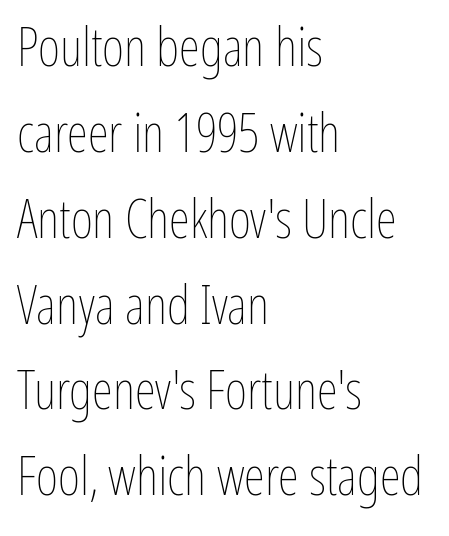
{"italic": "no", "bold": "no", "weight": "thin", "width": "condensed", "stroke_contrast": "low", "x_height": "medium", "monospaced": "no", "underline": "no", "align": "left", "line_spacing": "normal", "line_spacing_ratio": 1.59, "letter_spacing": "normal", "letter_spacing_em": 0.0, "glyph_px": 54}
